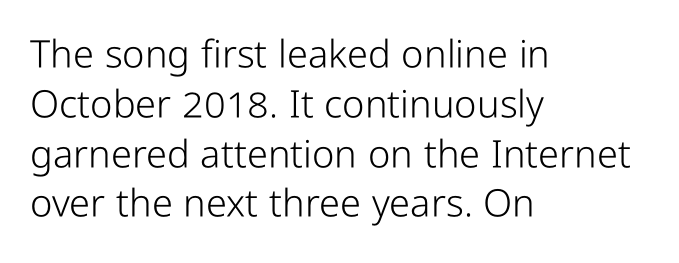
Q: Is the text bold? A: No.
Q: Is the text italic (slanted)? A: No, it is upright.
Q: Is the typeface a serif or a sans-serif typeface? A: Sans-serif.
Q: Is the text underlined? A: No.
Q: How is the paragraph aligned? A: Left-aligned.
Q: Is the spacing between letters normal or unusually wide? A: Normal.
Q: Is the spacing between lines tight, normal or loose? A: Normal.
Q: Width (condensed, normal, or wide)? A: Condensed.
Q: Stroke contrast? A: Low.
Q: x-height? A: Medium.
Q: Monospaced? A: No.
